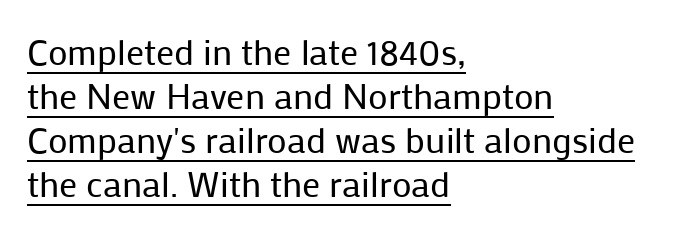
Q: Is the text bold? A: No.
Q: Is the text italic (slanted)? A: No, it is upright.
Q: Is the typeface a serif or a sans-serif typeface? A: Sans-serif.
Q: Is the text underlined? A: Yes.
Q: How is the paragraph aligned? A: Left-aligned.
Q: Is the spacing between letters normal or unusually wide? A: Normal.
Q: Width (condensed, normal, or wide)? A: Normal.
Q: Stroke contrast? A: Low.
Q: x-height? A: Medium.
Q: Monospaced? A: No.
